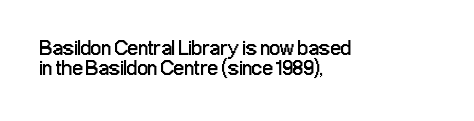
Here the glyphs are tracked normally, forming tight word shapes. Tall strokes in this sample are plumb rather than angled. Which margin do the lines hug? The left one — the right edge is uneven. Horizontal bands of white between lines are thin slivers. Descenders hang freely into open space.
